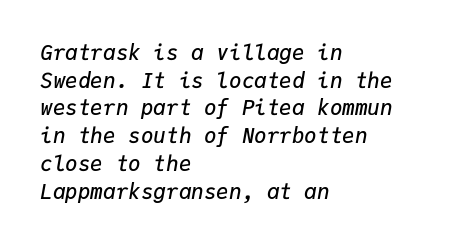
{"italic": "yes", "lean": "right", "slant_degrees": 9, "bold": "semi", "underline": "no", "align": "left", "line_spacing": "normal", "line_spacing_ratio": 1.32, "letter_spacing": "normal", "letter_spacing_em": 0.0, "glyph_px": 21}
